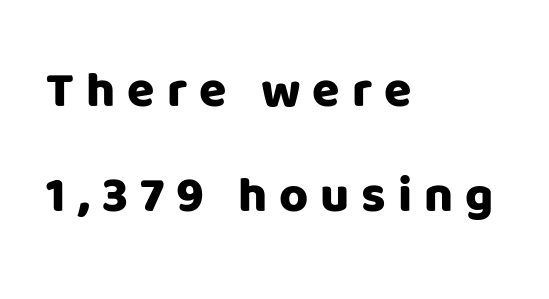
This rendering uses left alignment, leaving the right contour irregular. Between one letter and the next there's a generous, obvious gap. The face used here is proportionally spaced, like ordinary book or web type. Is there much room between lines? Yes — plenty of vertical air separates them. Posture: straight, roman, zero tilt. Clear beneath every line of the passage.
